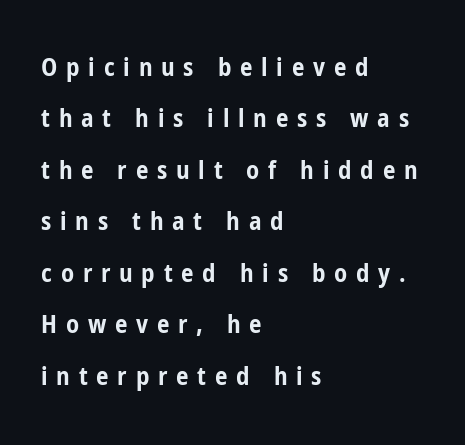
The characters look thick and weighty, a clear bold. This sample is left-justified, so line endings fall wherever the words run out. Rows of type keep a wide berth in the vertical direction. If you drew a line through each stem, it would be perfectly vertical. Check the space under the baseline: it is left empty.
